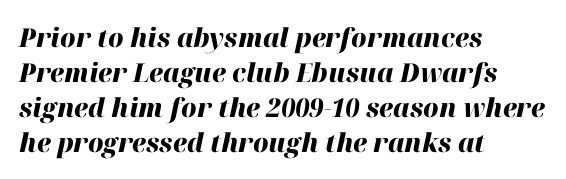
{"italic": "yes", "lean": "right", "slant_degrees": 12, "bold": "yes", "underline": "no", "align": "left", "line_spacing": "normal", "line_spacing_ratio": 1.34, "letter_spacing": "normal", "letter_spacing_em": 0.0, "glyph_px": 26}
